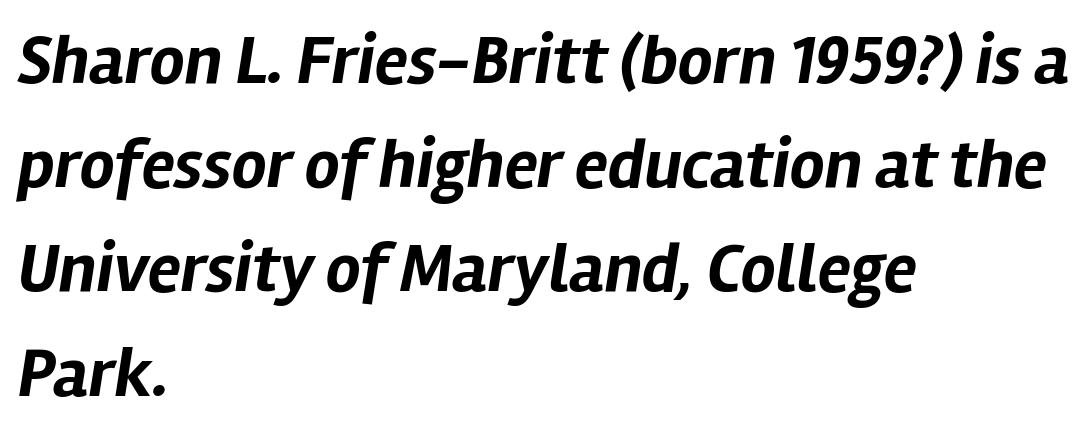
The image shows 69 px bold type, italic (leaning right); set left-aligned, normal line spacing (1.51x), normal letter spacing, not underlined; low stroke contrast and a medium x-height.
